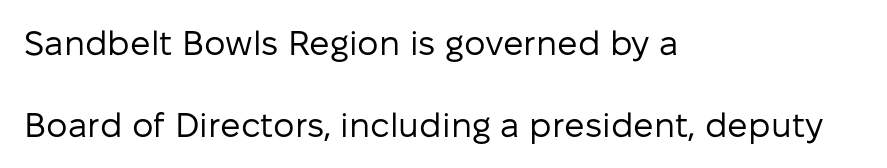
Q: Is the text bold? A: No.
Q: Is the text italic (slanted)? A: No, it is upright.
Q: Is the typeface a serif or a sans-serif typeface? A: Sans-serif.
Q: Is the text underlined? A: No.
Q: How is the paragraph aligned? A: Left-aligned.
Q: Is the spacing between letters normal or unusually wide? A: Normal.
Q: Is the spacing between lines tight, normal or loose? A: Loose.
Q: Width (condensed, normal, or wide)? A: Normal.
Q: Stroke contrast? A: Low.
Q: x-height? A: Medium.
Q: Monospaced? A: No.
